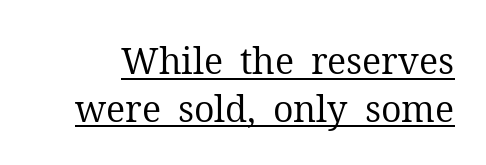
Stems and bowls with no extra thickness — not bold. When letters stand straight like this, we call the style roman or upright. What stands out about the letter spacing? Nothing — it is the standard amount. Honestly, the underline is the first thing you notice here. Serif or sans? Serif — the stroke terminals have little feet. Is this a fixed-width face? No — the glyphs have proportional, varying widths.
